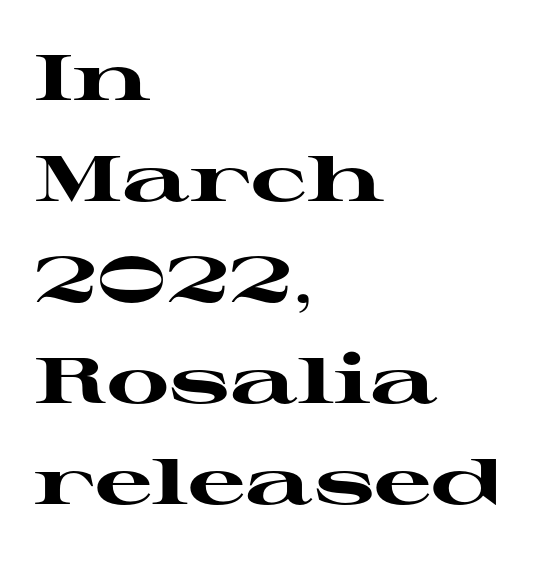
The compositor pushed each line to the left boundary. Ordinary non-slanted type is in use. Weight: bold. The face used here is proportionally spaced, like ordinary book or web type. This sample uses a serif face. Letters rest on an invisible, unmarked baseline.
